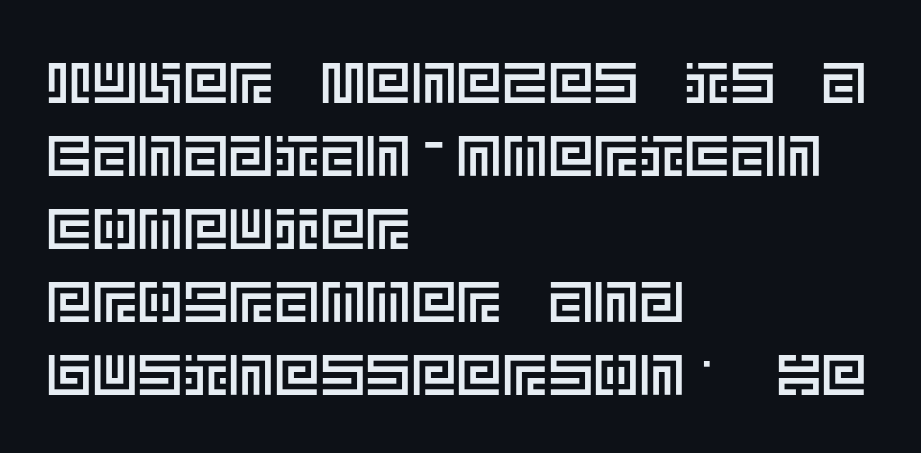
The image shows 57 px text type, upright; set left-aligned, normal line spacing (1.28x), normal letter spacing, not underlined; a large x-height.
